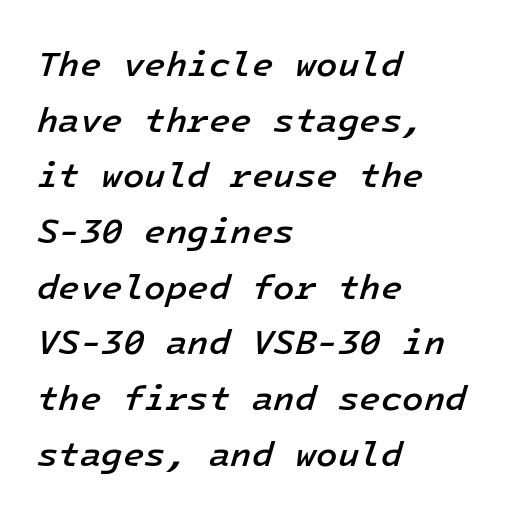
{"italic": "yes", "lean": "right", "slant_degrees": 16, "bold": "semi", "weight": "semibold", "width": "normal", "stroke_contrast": "low", "x_height": "medium", "underline": "no", "align": "left", "line_spacing": "normal", "line_spacing_ratio": 1.59, "letter_spacing": "normal", "letter_spacing_em": 0.0, "glyph_px": 35}
